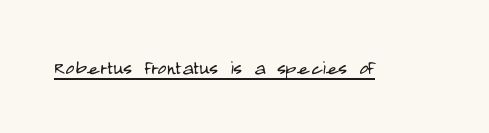
The image shows 24 px text type, upright; set normal letter spacing, underlined.
